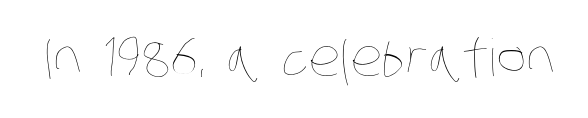
No letter is thick-stroked: the sample isn't bold. This sample has the flowing, uneven cadence of proportional lettering. The gap between lines stays unmarked. Spacing between characters is what you'd get straight out of the box.
